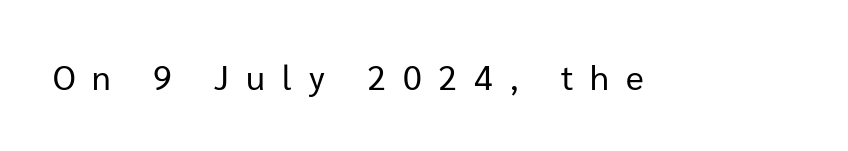
Q: Is the text bold? A: No.
Q: Is the text italic (slanted)? A: No, it is upright.
Q: Is the typeface a serif or a sans-serif typeface? A: Sans-serif.
Q: Is the text underlined? A: No.
Q: Is the spacing between letters normal or unusually wide? A: Unusually wide.
Q: Width (condensed, normal, or wide)? A: Normal.
Q: Stroke contrast? A: Low.
Q: x-height? A: Medium.
Q: Monospaced? A: No.
